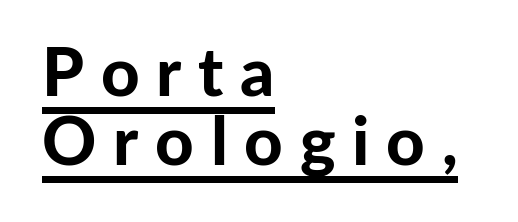
Q: Is the text bold? A: Yes.
Q: Is the text italic (slanted)? A: No, it is upright.
Q: Is the typeface a serif or a sans-serif typeface? A: Sans-serif.
Q: Is the text underlined? A: Yes.
Q: How is the paragraph aligned? A: Left-aligned.
Q: Is the spacing between letters normal or unusually wide? A: Unusually wide.
Q: Is the spacing between lines tight, normal or loose? A: Tight.
Q: Width (condensed, normal, or wide)? A: Normal.
Q: Stroke contrast? A: Low.
Q: x-height? A: Medium.
Q: Monospaced? A: No.
